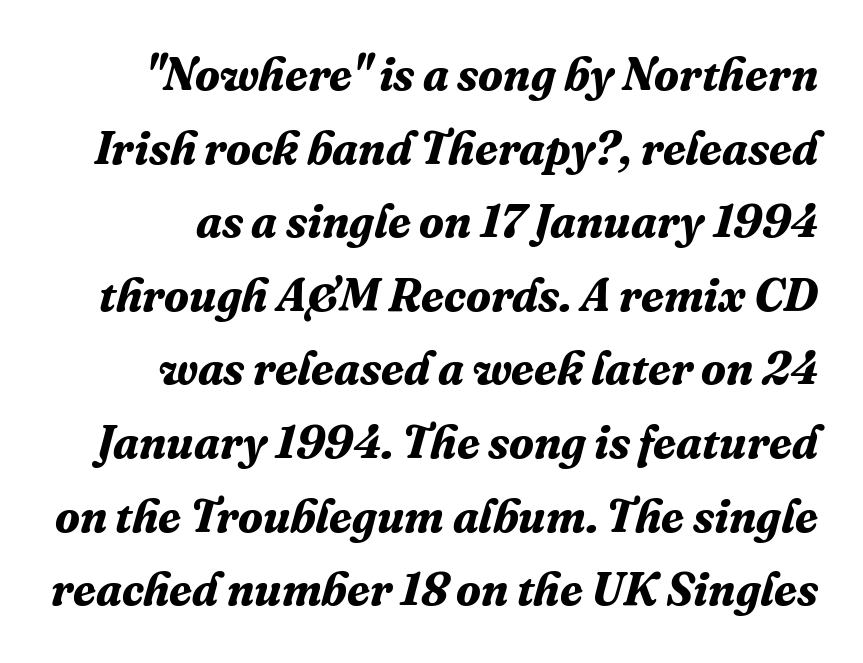
The image shows 46 px bold serif type, italic (leaning right); set normal line spacing (1.6x), normal letter spacing, not underlined; medium stroke contrast and a medium x-height.
